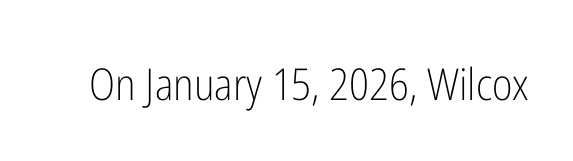
Q: Is the text bold? A: No.
Q: Is the text italic (slanted)? A: No, it is upright.
Q: Is the typeface a serif or a sans-serif typeface? A: Sans-serif.
Q: Is the text underlined? A: No.
Q: Is the spacing between letters normal or unusually wide? A: Normal.
Q: Width (condensed, normal, or wide)? A: Condensed.
Q: Stroke contrast? A: Low.
Q: x-height? A: Medium.
Q: Monospaced? A: No.
